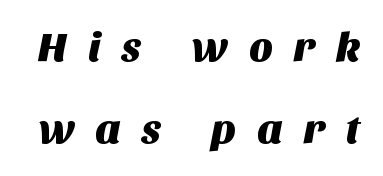
Q: Is the typeface a serif or a sans-serif typeface? A: Sans-serif.
Q: Is the text underlined? A: No.
Q: Is the spacing between letters normal or unusually wide? A: Unusually wide.
Q: Is the spacing between lines tight, normal or loose? A: Loose.
Q: Width (condensed, normal, or wide)? A: Normal.
Q: Stroke contrast? A: Medium.
Q: x-height? A: Large.
Q: Monospaced? A: No.
